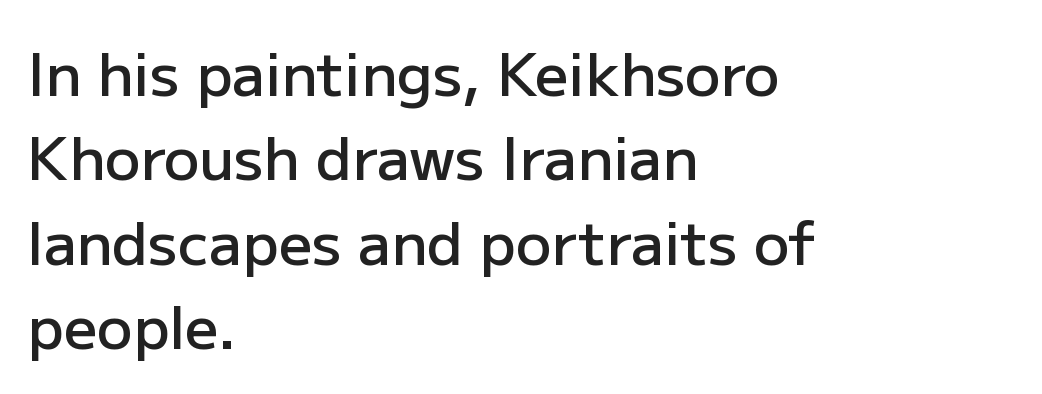
{"serif": "no", "italic": "no", "bold": "semi", "weight": "semibold", "width": "normal", "stroke_contrast": "low", "x_height": "medium", "monospaced": "no", "underline": "no", "align": "left", "line_spacing": "normal", "line_spacing_ratio": 1.43, "letter_spacing": "normal", "letter_spacing_em": 0.0, "glyph_px": 59}
